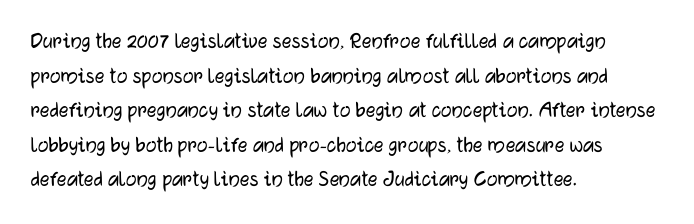
The compositor pushed each line to the left boundary. Compared with typical paragraphs, the rows here are spaced about the same. Here the glyphs are tracked normally, forming tight word shapes. Check the space under the baseline: it is left empty. You can tell it's not italic because the verticals are truly vertical.
